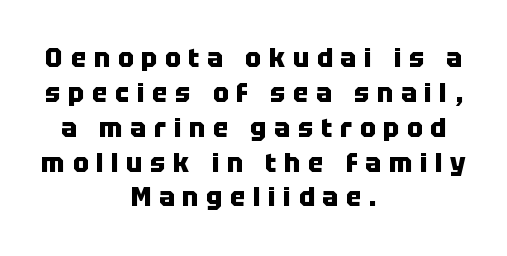
Q: Is the text bold? A: Yes.
Q: Is the text italic (slanted)? A: No, it is upright.
Q: Is the text underlined? A: No.
Q: How is the paragraph aligned? A: Centered.
Q: Is the spacing between letters normal or unusually wide? A: Unusually wide.
Q: Is the spacing between lines tight, normal or loose? A: Normal.
